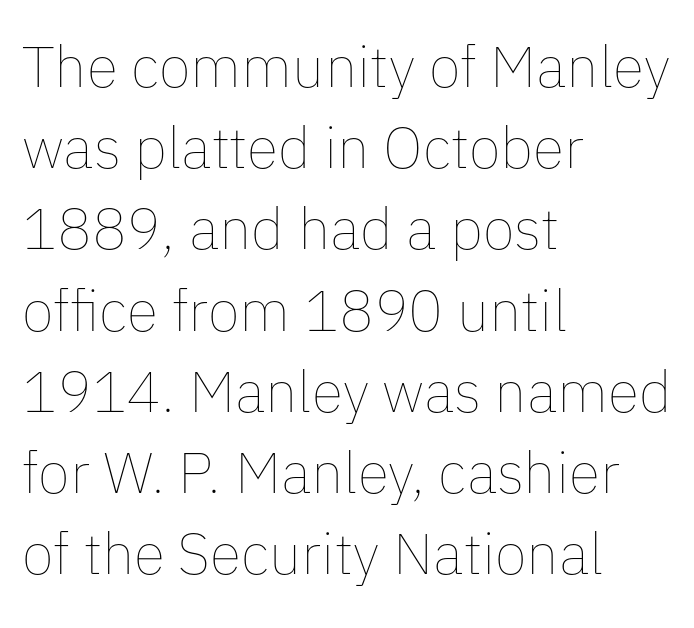
The image shows 58 px thin type, upright; set left-aligned, normal line spacing (1.4x), normal letter spacing, not underlined; low stroke contrast and a medium x-height.
